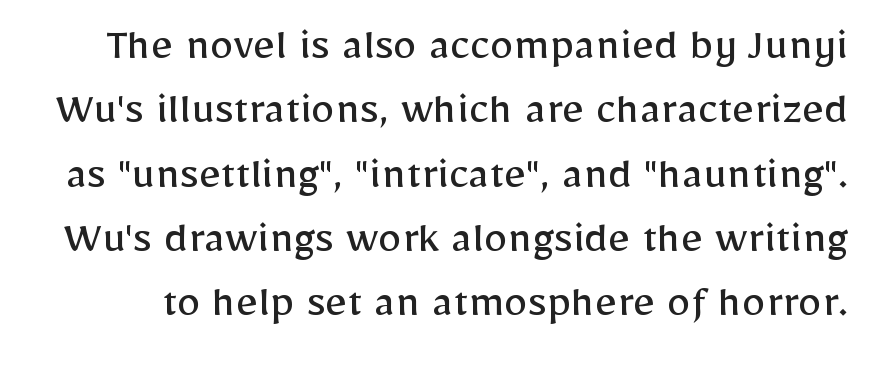
{"serif": "no", "italic": "no", "bold": "no", "weight": "regular", "width": "normal", "stroke_contrast": "low", "x_height": "medium", "monospaced": "no", "underline": "no", "line_spacing": "normal", "line_spacing_ratio": 1.34, "letter_spacing": "normal", "letter_spacing_em": 0.0, "glyph_px": 48}
